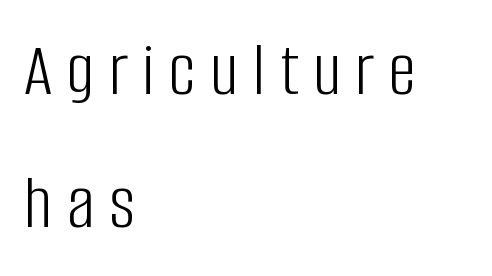
The image shows 77 px light, condensed sans-serif type, upright; set left-aligned, line spacing 1.73x, not underlined; low stroke contrast and a large x-height.
